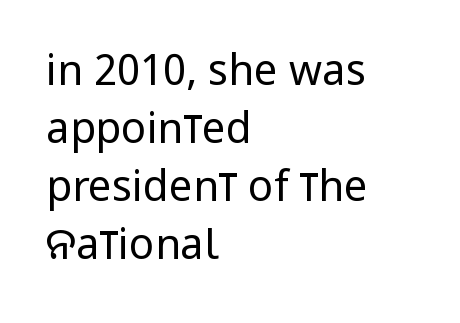
Nothing unusual about the tracking: characters are spaced as the font intends. Note: no serifs on the glyphs. Normally led — the rows are evenly, conventionally spaced. Character widths vary here, with narrow letters taking less room than wide ones. The typesetter chose a ragged-right arrangement here. The font sits on the lighter half of the weight spectrum, regular included.
